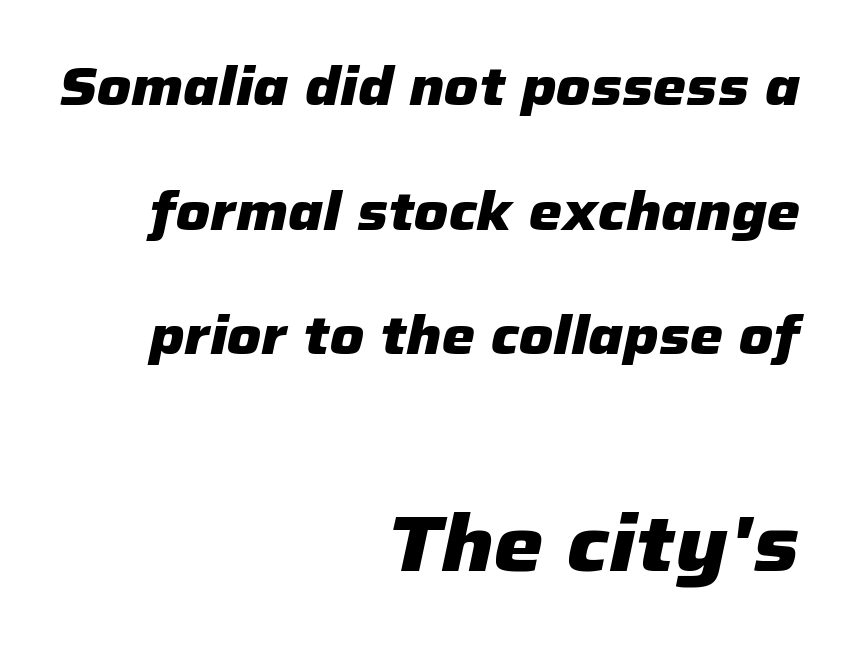
Q: Is the text bold? A: Yes.
Q: Is the text italic (slanted)? A: Yes, it leans right by about 12 degrees.
Q: Is the text underlined? A: No.
Q: How is the paragraph aligned? A: Right-aligned.
Q: Is the spacing between letters normal or unusually wide? A: Normal.
Q: Is the spacing between lines tight, normal or loose? A: Loose.
Q: Which block of text is set in a larger size, the first (top) or the second (bottom)? A: The second (bottom) one.
Q: Width (condensed, normal, or wide)? A: Normal.
Q: Stroke contrast? A: Low.
Q: x-height? A: Medium.
Q: Monospaced? A: No.
